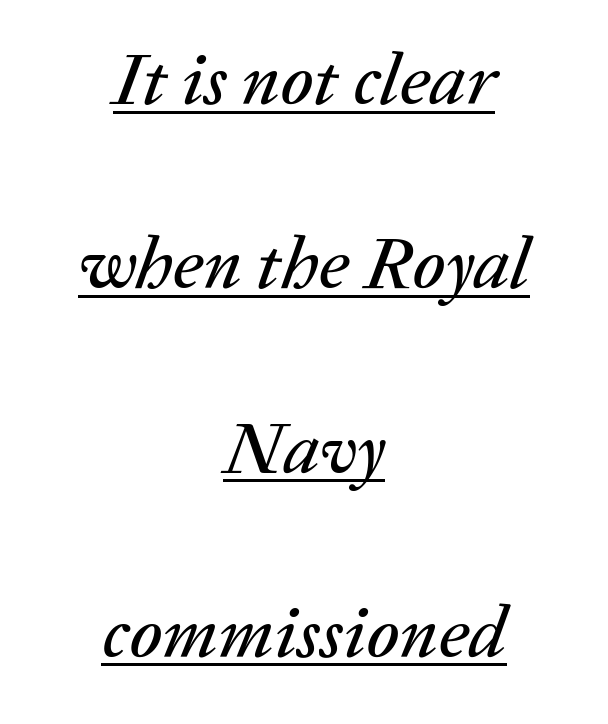
Decoration check: the copy is underlined. A typesetter would mark this as italic. A great deal of white space separates one row of letters from the next. The face used here is proportionally spaced, like ordinary book or web type. Horizontally, the lines are justified to the midpoint only. These lines keep a tight, regular rhythm from letter to letter.
